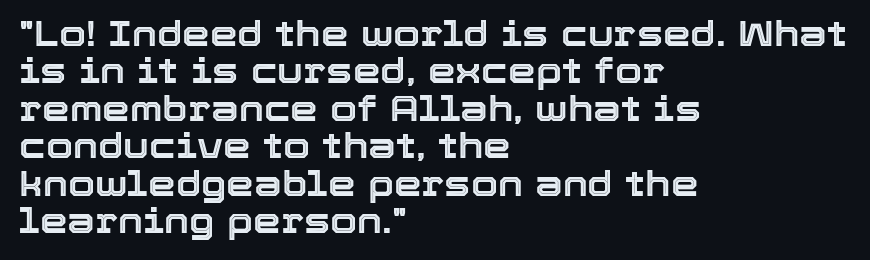
The image shows 35 px text type, upright; set left-aligned, tight line spacing (1.07x), normal letter spacing, not underlined; a medium x-height.
